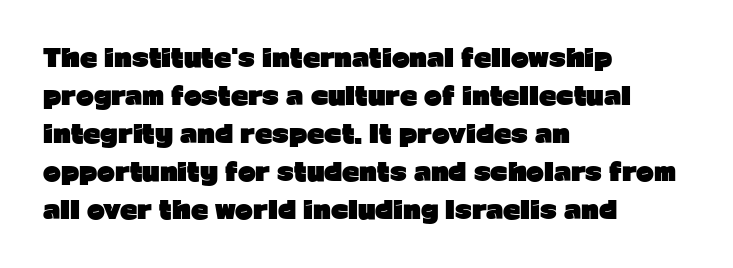
Q: Is the text bold? A: Yes.
Q: Is the text italic (slanted)? A: No, it is upright.
Q: Is the text underlined? A: No.
Q: How is the paragraph aligned? A: Left-aligned.
Q: Is the spacing between letters normal or unusually wide? A: Normal.
Q: Is the spacing between lines tight, normal or loose? A: Normal.
